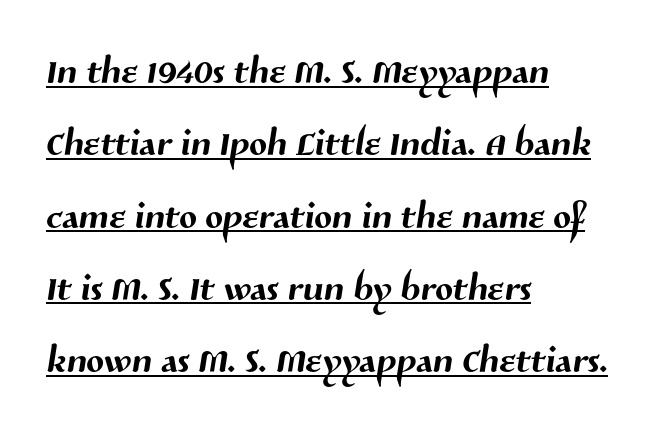
Q: Is the typeface a serif or a sans-serif typeface? A: Sans-serif.
Q: Is the text underlined? A: Yes.
Q: How is the paragraph aligned? A: Left-aligned.
Q: Is the spacing between letters normal or unusually wide? A: Normal.
Q: Is the spacing between lines tight, normal or loose? A: Normal.
Q: Width (condensed, normal, or wide)? A: Normal.
Q: Stroke contrast? A: Medium.
Q: x-height? A: Medium.
Q: Monospaced? A: No.
